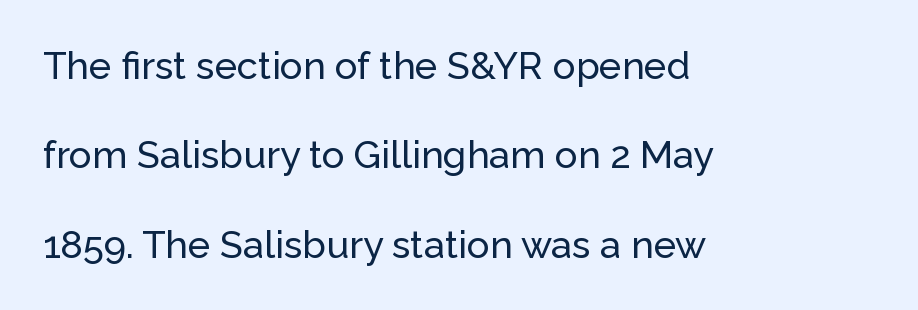
Q: Is the text italic (slanted)? A: No, it is upright.
Q: Is the typeface a serif or a sans-serif typeface? A: Sans-serif.
Q: Is the text underlined? A: No.
Q: How is the paragraph aligned? A: Left-aligned.
Q: Is the spacing between letters normal or unusually wide? A: Normal.
Q: Is the spacing between lines tight, normal or loose? A: Loose.
Q: Width (condensed, normal, or wide)? A: Normal.
Q: Stroke contrast? A: Low.
Q: x-height? A: Medium.
Q: Monospaced? A: No.
